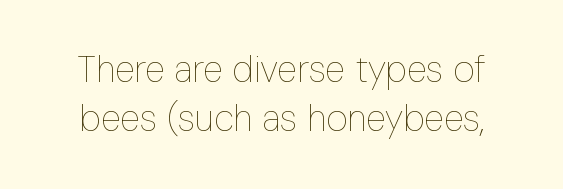
The image shows 37 px thin, condensed type, upright; set normal line spacing (1.33x), normal letter spacing, not underlined; low stroke contrast and a medium x-height.
